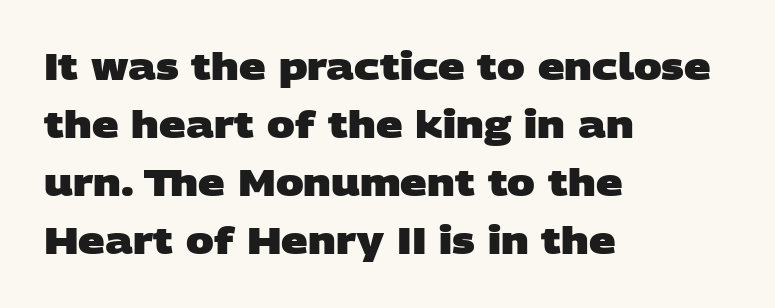
Q: Is the text bold? A: Yes.
Q: Is the typeface a serif or a sans-serif typeface? A: Sans-serif.
Q: Is the text underlined? A: No.
Q: How is the paragraph aligned? A: Left-aligned.
Q: Is the spacing between letters normal or unusually wide? A: Normal.
Q: Is the spacing between lines tight, normal or loose? A: Normal.
Q: Width (condensed, normal, or wide)? A: Wide.
Q: Stroke contrast? A: Low.
Q: x-height? A: Large.
Q: Monospaced? A: No.
